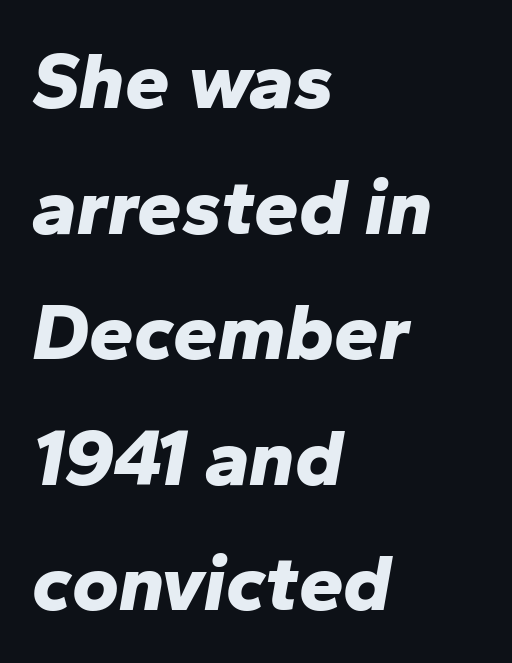
Q: Is the text bold? A: Yes.
Q: Is the text italic (slanted)? A: Yes, it leans right by about 10 degrees.
Q: Is the text underlined? A: No.
Q: How is the paragraph aligned? A: Left-aligned.
Q: Is the spacing between letters normal or unusually wide? A: Normal.
Q: Is the spacing between lines tight, normal or loose? A: Normal.
Q: Width (condensed, normal, or wide)? A: Normal.
Q: Stroke contrast? A: Low.
Q: x-height? A: Medium.
Q: Monospaced? A: No.
